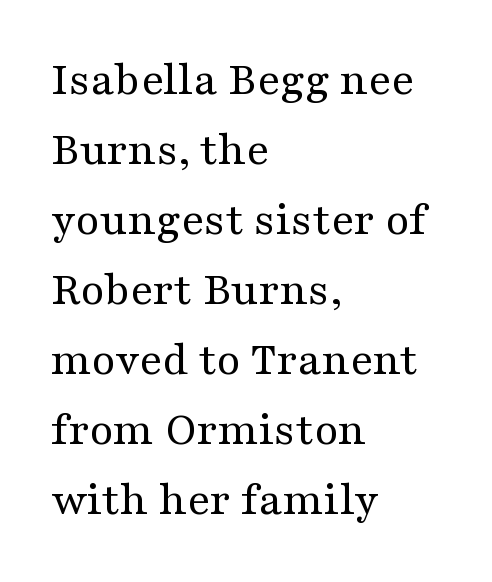
Q: Is the text bold? A: No.
Q: Is the text italic (slanted)? A: No, it is upright.
Q: Is the typeface a serif or a sans-serif typeface? A: Serif.
Q: Is the text underlined? A: No.
Q: How is the paragraph aligned? A: Left-aligned.
Q: Is the spacing between letters normal or unusually wide? A: Normal.
Q: Is the spacing between lines tight, normal or loose? A: Normal.
Q: Width (condensed, normal, or wide)? A: Wide.
Q: Stroke contrast? A: Medium.
Q: x-height? A: Medium.
Q: Monospaced? A: No.
